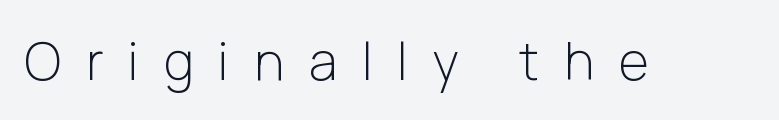
The text was rendered using a sans face with plain stroke endings. The gap between lines stays unmarked. These lines were composed using upright roman letters. How are the letters spaced? Widely, with obvious added tracking. These lines are rendered in a variable-pitch font. The weight would be labelled regular, book, light, or lighter still.
